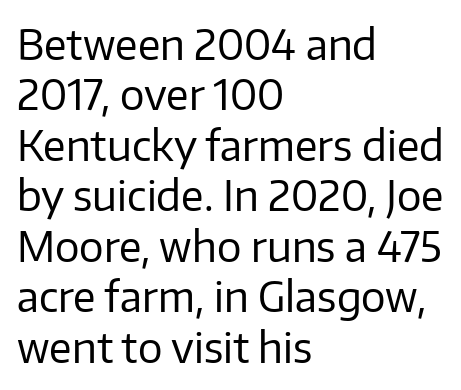
Q: Is the text bold? A: No.
Q: Is the text italic (slanted)? A: No, it is upright.
Q: Is the typeface a serif or a sans-serif typeface? A: Sans-serif.
Q: Is the text underlined? A: No.
Q: How is the paragraph aligned? A: Left-aligned.
Q: Is the spacing between letters normal or unusually wide? A: Normal.
Q: Width (condensed, normal, or wide)? A: Normal.
Q: Stroke contrast? A: Low.
Q: x-height? A: Medium.
Q: Monospaced? A: No.
